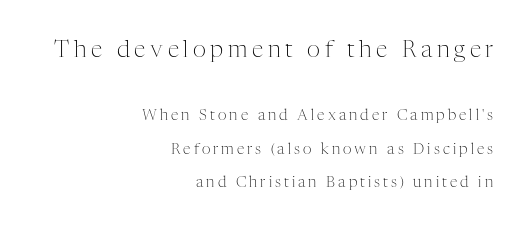
The letterforms sit at book weight or below. Display-style spreading of the glyphs; the letterfit is very open. Look at the glyph heights: the upper group is clearly the bigger setting. Rule under the text: the space is simply empty. Do the letters lean? They stand straight.
